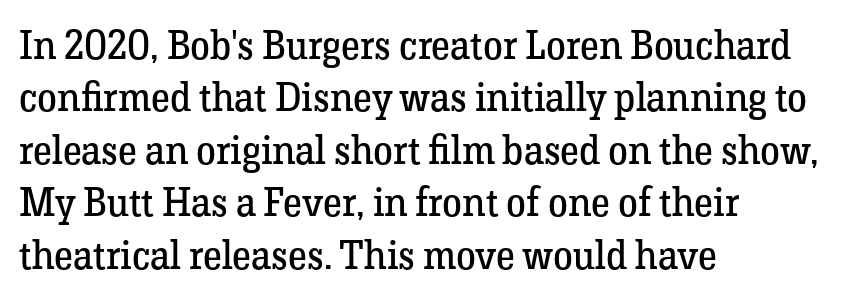
The image shows 40 px regular-weight serif type, upright; set left-aligned, normal line spacing (1.31x), normal letter spacing, not underlined; low stroke contrast and a medium x-height.
